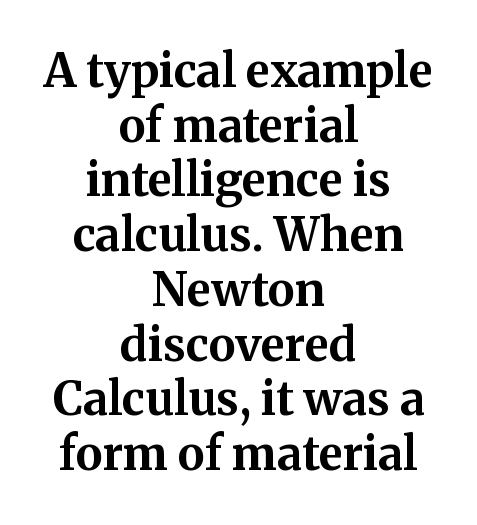
The image shows 46 px bold serif type, upright; set centered, line spacing 1.19x, normal letter spacing, not underlined; medium stroke contrast and a medium x-height.
